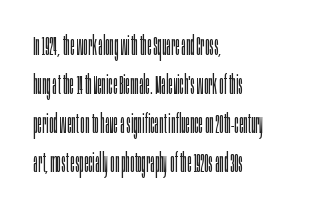
{"italic": "no", "bold": "no", "underline": "no", "align": "left", "line_spacing": "normal", "line_spacing_ratio": 1.44, "letter_spacing": "normal", "letter_spacing_em": 0.0, "glyph_px": 27}
